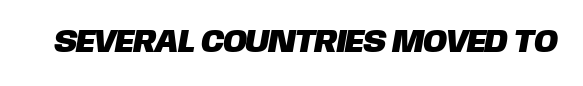
Q: Is the typeface a serif or a sans-serif typeface? A: Sans-serif.
Q: Is the text underlined? A: No.
Q: Is the spacing between letters normal or unusually wide? A: Normal.
Q: Width (condensed, normal, or wide)? A: Normal.
Q: Stroke contrast? A: Low.
Q: x-height? A: Large.
Q: Monospaced? A: No.
